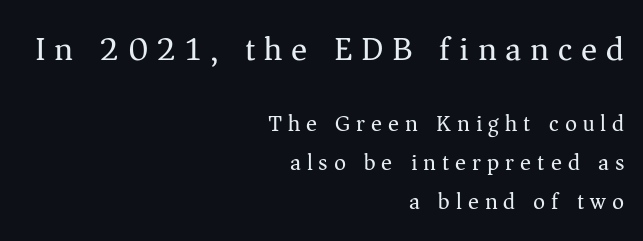
{"serif": "yes", "italic": "no", "bold": "no", "weight": "regular", "width": "normal", "stroke_contrast": "medium", "x_height": "medium", "monospaced": "no", "underline": "no", "align": "right", "line_spacing": "normal", "line_spacing_ratio": 1.68, "letter_spacing": "wide", "letter_spacing_em": 0.26, "larger_block": "first", "size_ratio": 1.48, "glyph_px": 34}
